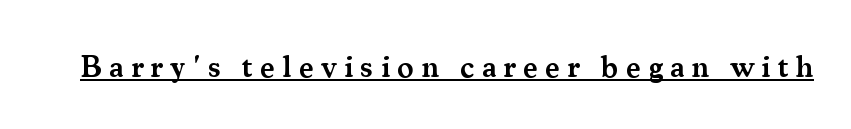
The image shows 31 px semibold serif type, upright; set unusually wide letter spacing (+0.23 em), underlined; medium stroke contrast and a small x-height.
